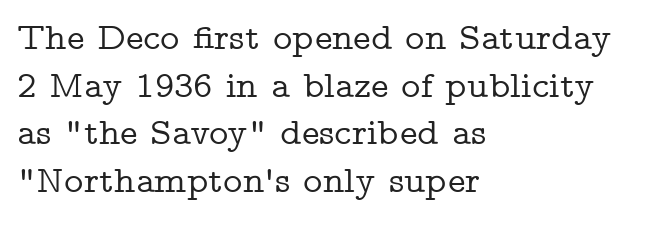
{"serif": "yes", "italic": "no", "width": "wide", "stroke_contrast": "low", "x_height": "medium", "monospaced": "no", "underline": "no", "align": "left", "line_spacing": "normal", "line_spacing_ratio": 1.29, "letter_spacing": "normal", "letter_spacing_em": 0.0, "glyph_px": 37}
